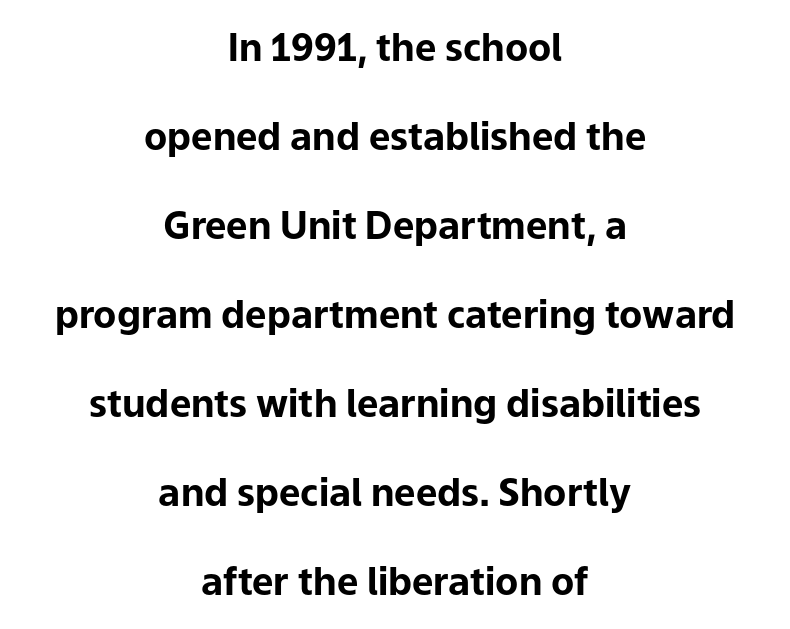
Q: Is the text bold? A: Yes.
Q: Is the text italic (slanted)? A: No, it is upright.
Q: Is the typeface a serif or a sans-serif typeface? A: Sans-serif.
Q: Is the text underlined? A: No.
Q: How is the paragraph aligned? A: Centered.
Q: Is the spacing between letters normal or unusually wide? A: Normal.
Q: Is the spacing between lines tight, normal or loose? A: Loose.
Q: Width (condensed, normal, or wide)? A: Normal.
Q: Stroke contrast? A: Low.
Q: x-height? A: Medium.
Q: Monospaced? A: No.
